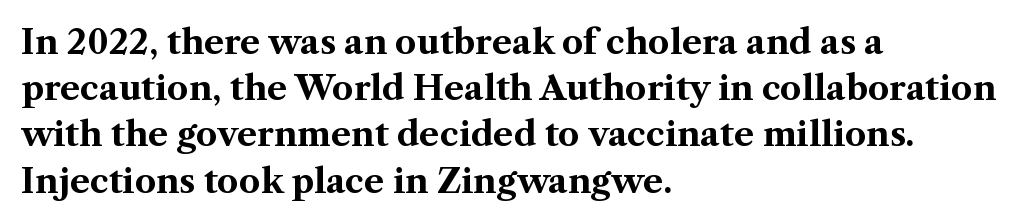
The image shows 34 px bold serif type, upright; set left-aligned, normal line spacing (1.36x), normal letter spacing, not underlined; medium stroke contrast and a medium x-height.
